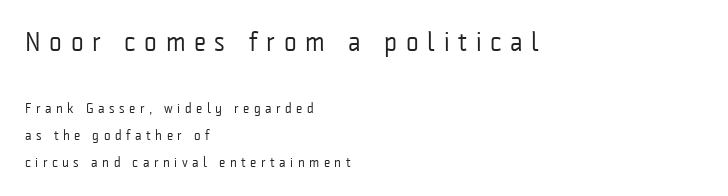
{"italic": "no", "bold": "no", "underline": "no", "align": "left", "line_spacing": "loose", "line_spacing_ratio": 1.93, "letter_spacing": "wide", "letter_spacing_em": 0.32, "larger_block": "first", "size_ratio": 1.93, "glyph_px": 27}
